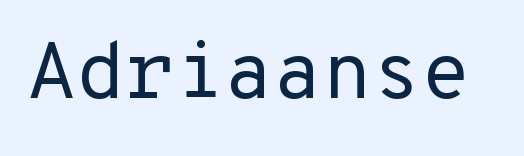
{"serif": "no", "italic": "no", "bold": "no", "weight": "regular", "width": "normal", "stroke_contrast": "low", "x_height": "medium", "underline": "no", "letter_spacing": "normal", "letter_spacing_em": 0.0, "glyph_px": 80}
